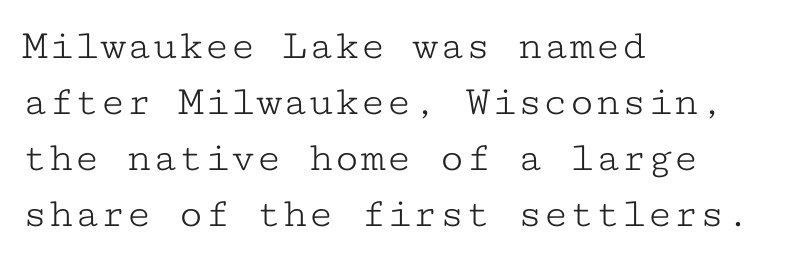
{"serif": "yes", "italic": "no", "bold": "no", "weight": "light", "width": "wide", "stroke_contrast": "low", "x_height": "medium", "monospaced": "yes", "underline": "no", "align": "left", "line_spacing": "normal", "line_spacing_ratio": 1.3, "letter_spacing": "normal", "letter_spacing_em": 0.0, "glyph_px": 43}
